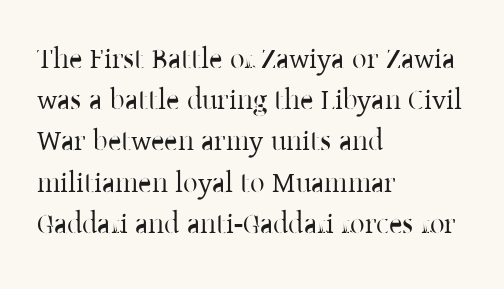
The image shows 29 px serif type, upright; set left-aligned, normal line spacing (1.42x), normal letter spacing, not underlined; low stroke contrast and a medium x-height.
